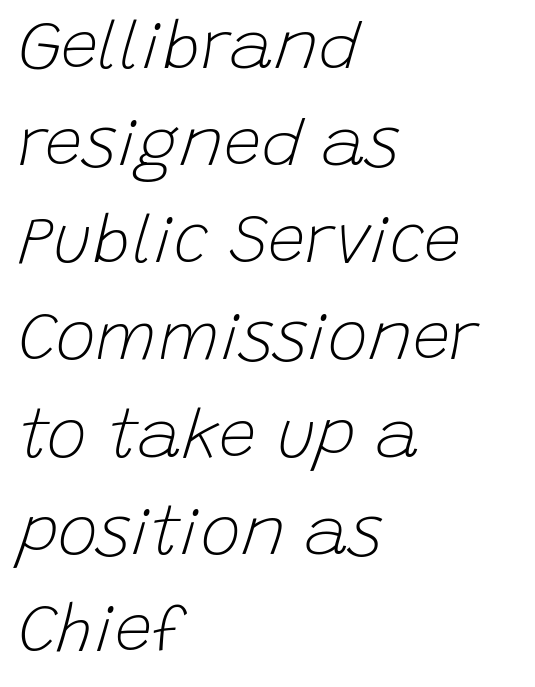
{"italic": "yes", "lean": "right", "slant_degrees": 15, "bold": "no", "weight": "light", "width": "normal", "stroke_contrast": "low", "x_height": "large", "monospaced": "no", "underline": "no", "align": "left", "line_spacing": "normal", "line_spacing_ratio": 1.45, "letter_spacing": "normal", "letter_spacing_em": 0.0, "glyph_px": 67}
